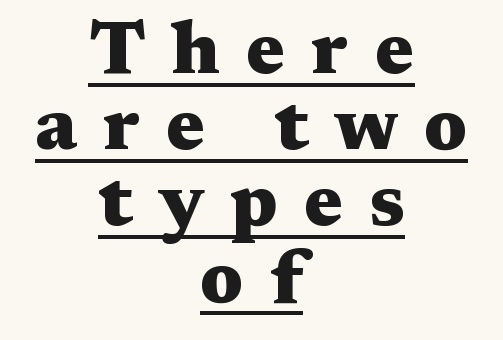
I'd call this a serif setting — the letters wear small feet. Upright lettering throughout. The tracking jumps out immediately: characters are airy and widely separated. Decoration check: the copy is underlined. Caption: bold face, heavy strokes.
